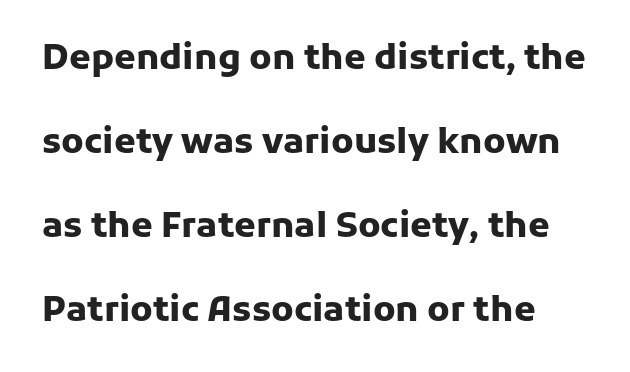
Q: Is the text bold? A: Yes.
Q: Is the text italic (slanted)? A: No, it is upright.
Q: Is the typeface a serif or a sans-serif typeface? A: Sans-serif.
Q: Is the text underlined? A: No.
Q: Is the spacing between letters normal or unusually wide? A: Normal.
Q: Is the spacing between lines tight, normal or loose? A: Loose.
Q: Width (condensed, normal, or wide)? A: Normal.
Q: Stroke contrast? A: Low.
Q: x-height? A: Medium.
Q: Monospaced? A: No.
